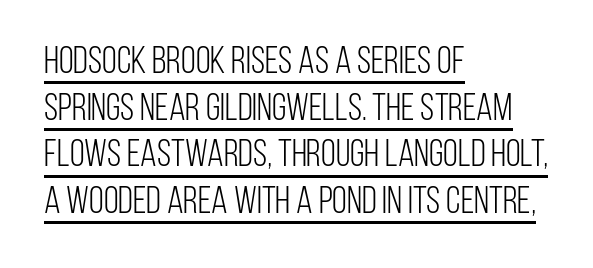
This rendering features underlined lettering. Glyph-to-glyph distance matches everyday printed text. Is this a fixed-width face? No — the glyphs have proportional, varying widths. Vertical strokes here are truly vertical. The letters carry no serifs — their stems end cleanly without finishing strokes. Notice how the passage keeps a crisp vertical edge on the left only.
